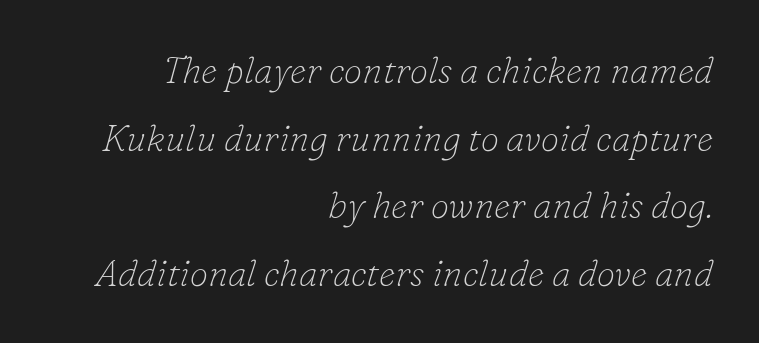
The typesetting does not lean heavy: it is not bold. Clear beneath every line of the passage. A student would call this right alignment; a typographer would say flush right, rag left. These lines were composed using italics.
